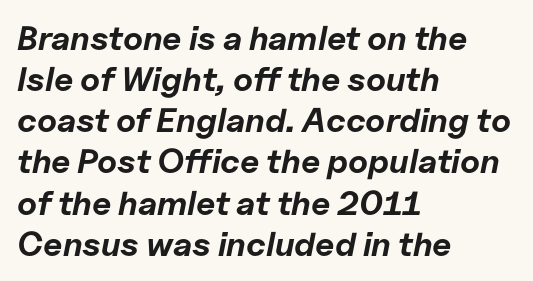
The image shows 34 px bold type, italic (leaning right); set left-aligned, line spacing 1.21x, normal letter spacing, not underlined; low stroke contrast and a medium x-height.
